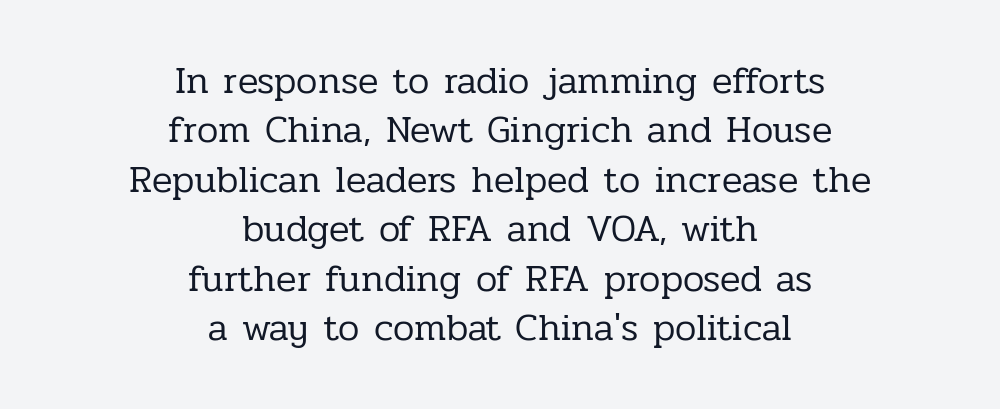
The font sits on the lighter half of the weight spectrum, regular included. Is this a fixed-width face? No — the glyphs have proportional, varying widths. The rendering shows small feet on the letterforms — a serif design. The paragraph shown floats in the horizontal middle. Characters follow at the spacing the type designer built in. The passage shown is not underscored anywhere.
